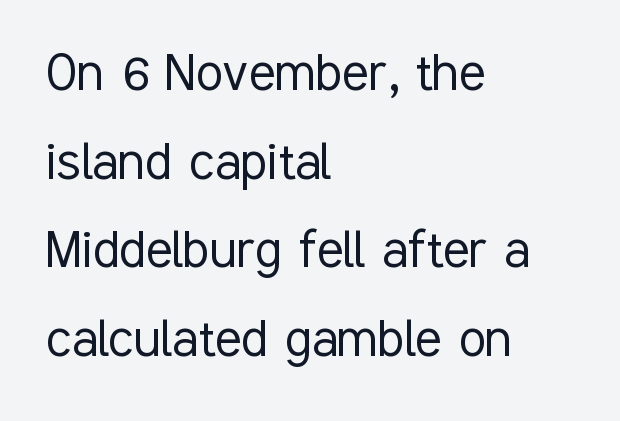
Q: Is the text bold? A: No.
Q: Is the text italic (slanted)? A: No, it is upright.
Q: Is the typeface a serif or a sans-serif typeface? A: Sans-serif.
Q: Is the text underlined? A: No.
Q: How is the paragraph aligned? A: Left-aligned.
Q: Is the spacing between letters normal or unusually wide? A: Normal.
Q: Is the spacing between lines tight, normal or loose? A: Normal.
Q: Width (condensed, normal, or wide)? A: Condensed.
Q: Stroke contrast? A: Low.
Q: x-height? A: Medium.
Q: Monospaced? A: No.
